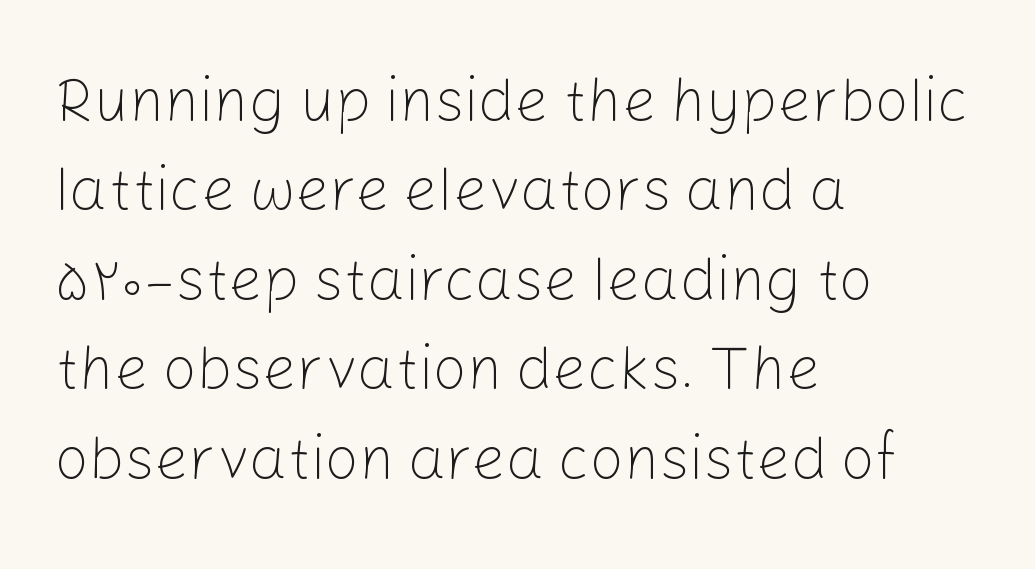
Q: Is the text bold? A: No.
Q: Is the text italic (slanted)? A: No, it is upright.
Q: Is the typeface a serif or a sans-serif typeface? A: Sans-serif.
Q: Is the text underlined? A: No.
Q: How is the paragraph aligned? A: Left-aligned.
Q: Is the spacing between letters normal or unusually wide? A: Normal.
Q: Is the spacing between lines tight, normal or loose? A: Normal.
Q: Width (condensed, normal, or wide)? A: Normal.
Q: Stroke contrast? A: Low.
Q: x-height? A: Medium.
Q: Monospaced? A: No.
